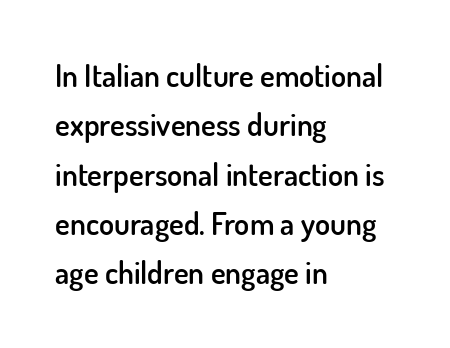
The image shows 31 px semibold sans-serif type, upright; set left-aligned, normal line spacing (1.59x), normal letter spacing, not underlined; low stroke contrast and a small x-height.
